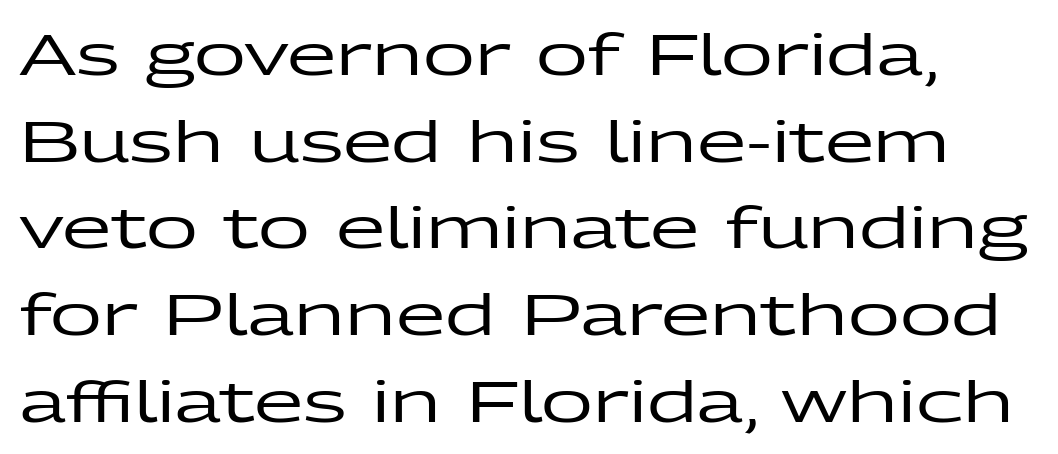
Q: Is the text italic (slanted)? A: No, it is upright.
Q: Is the typeface a serif or a sans-serif typeface? A: Sans-serif.
Q: Is the text underlined? A: No.
Q: Is the spacing between letters normal or unusually wide? A: Normal.
Q: Is the spacing between lines tight, normal or loose? A: Normal.
Q: Width (condensed, normal, or wide)? A: Wide.
Q: Stroke contrast? A: Low.
Q: x-height? A: Medium.
Q: Monospaced? A: No.
